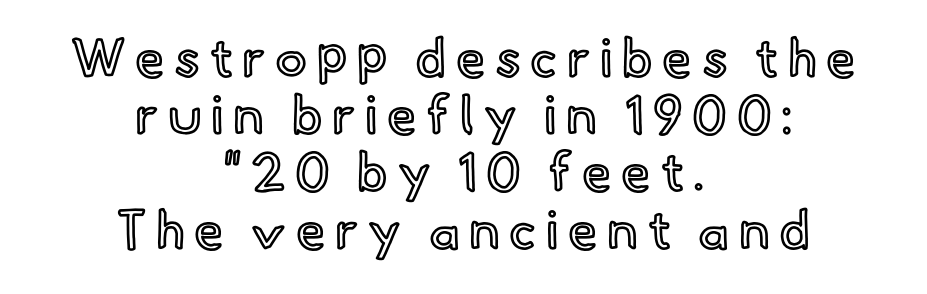
Do the characters align in a grid? No, the font is proportional. A typesetter would mark this as roman, not italic. Horizontal bands of white between lines are thin slivers. The space directly below the letters is spotless. The lines are quadded center.
